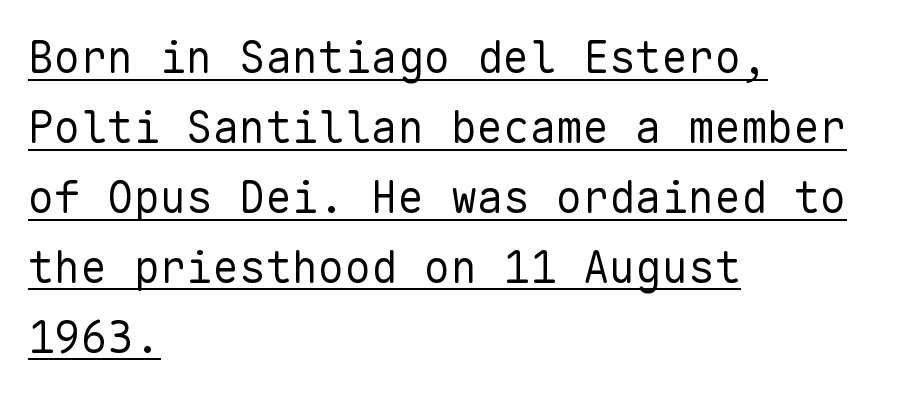
A typesetter would mark this as roman, not italic. Regarding serifs, this sample does without them. You could count columns in this text — the font is strictly monospaced. The ragged edge is on the right, which tells us the setting is flush left.
